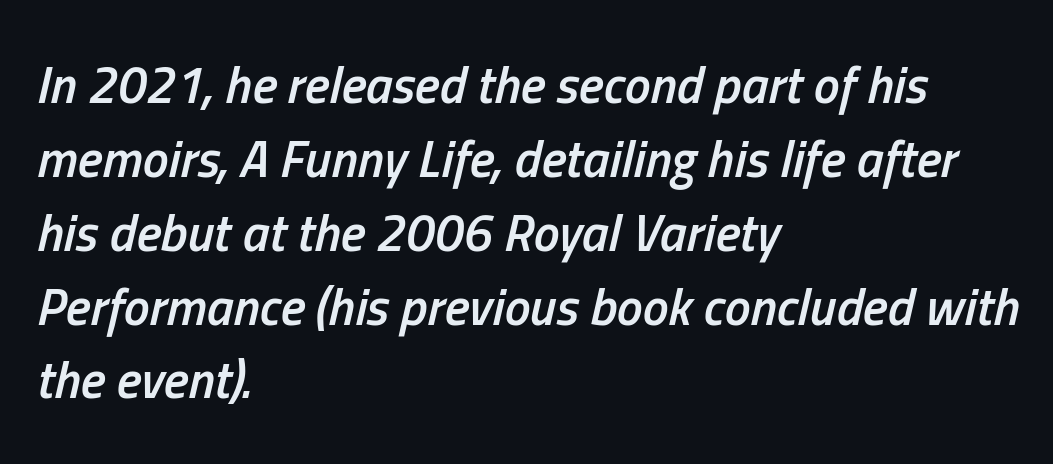
The ragged edge is on the right, which tells us the setting is flush left. Its strokes are somewhat broadened, the hallmark of semibold type. Summary of vertical rhythm: regular, with standard interline spacing. Varying glyph widths throughout — classic text-font behaviour. Between one letter and the next there's only the usual sliver of space. Yep, that's italic — everything's leaning.
